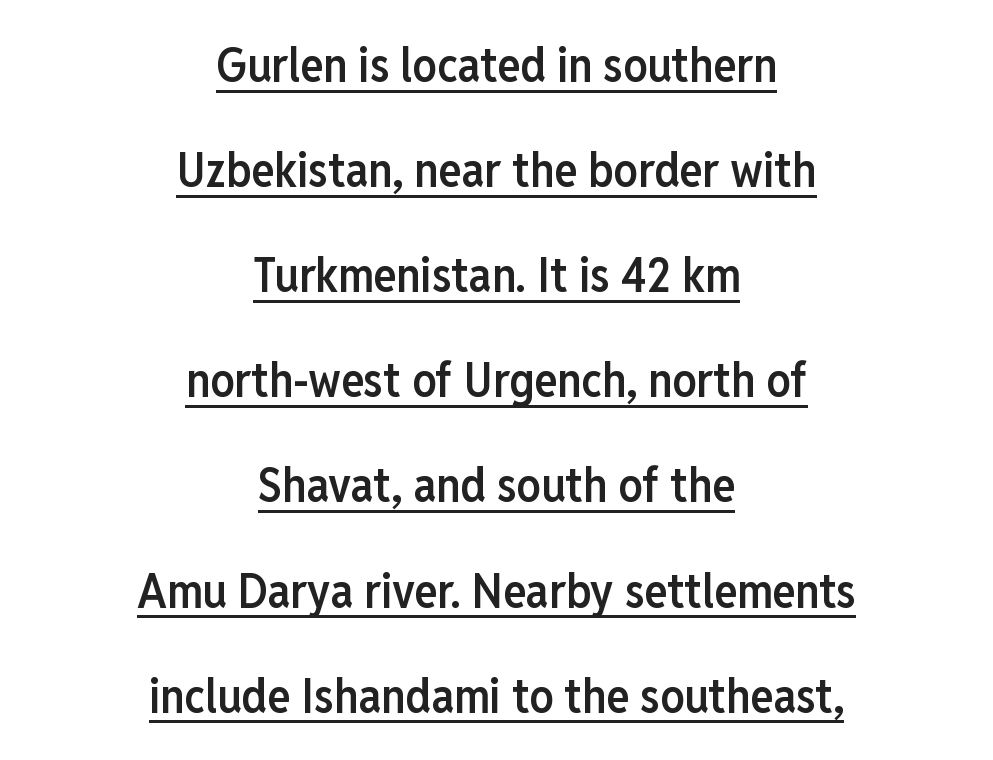
{"serif": "no", "italic": "no", "bold": "semi", "weight": "semibold", "width": "condensed", "stroke_contrast": "low", "x_height": "medium", "monospaced": "no", "underline": "yes", "align": "center", "line_spacing": "loose", "line_spacing_ratio": 2.19, "letter_spacing": "normal", "letter_spacing_em": 0.0, "glyph_px": 48}
